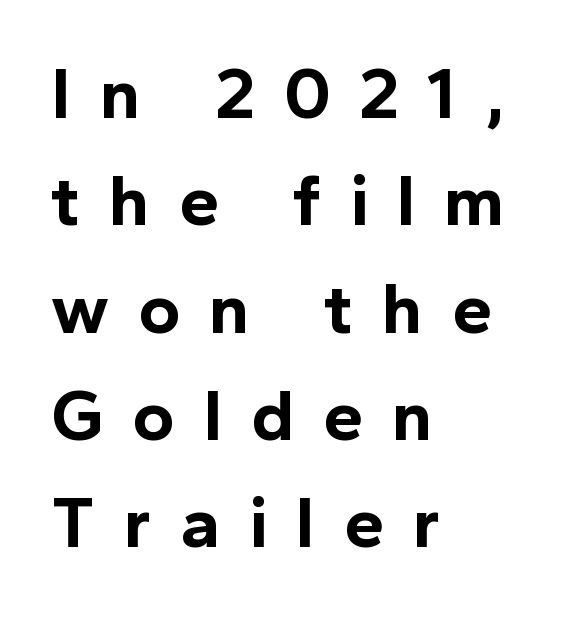
Here the glyphs are tracked loosely, breaking word shapes into spaced letters. Does the leading feel generous? No, just average. Upright lettering throughout. The letters advance in unequal steps, a hallmark of proportional type.
